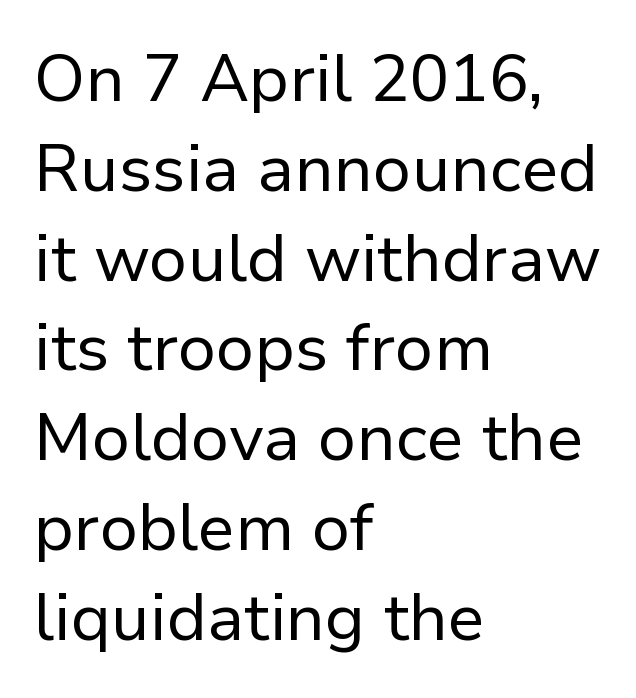
The rendering shows plain stroke endings on the letterforms — a sans-serif design. Default kerning and tracking; the words read as compact shapes. Each letter keeps its own natural width here, so spacing adapts to shape. Where is the straight margin? On the left. Stems here are at most as thick as an everyday book face.
